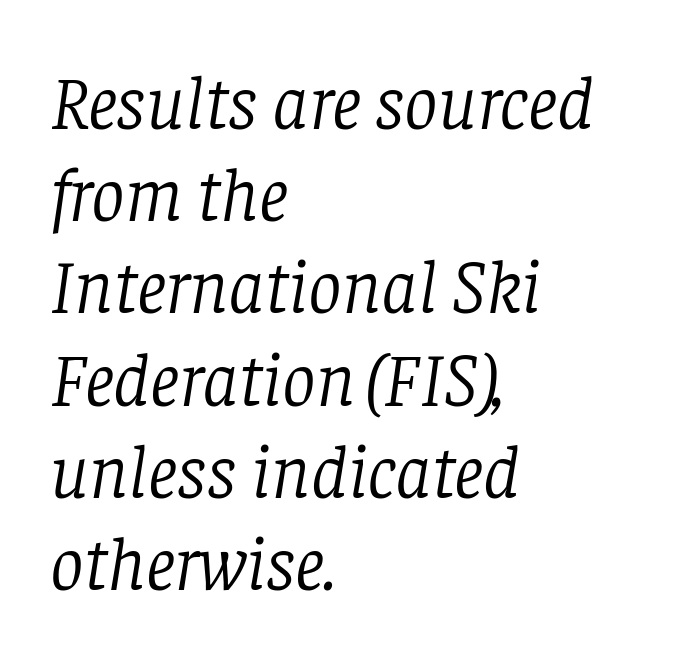
A typesetter would label this face a serif. Italic: yes, the glyphs are oblique. The strip under each line holds only bare page. This reads as an unemphasized weight, regular at the heaviest.
